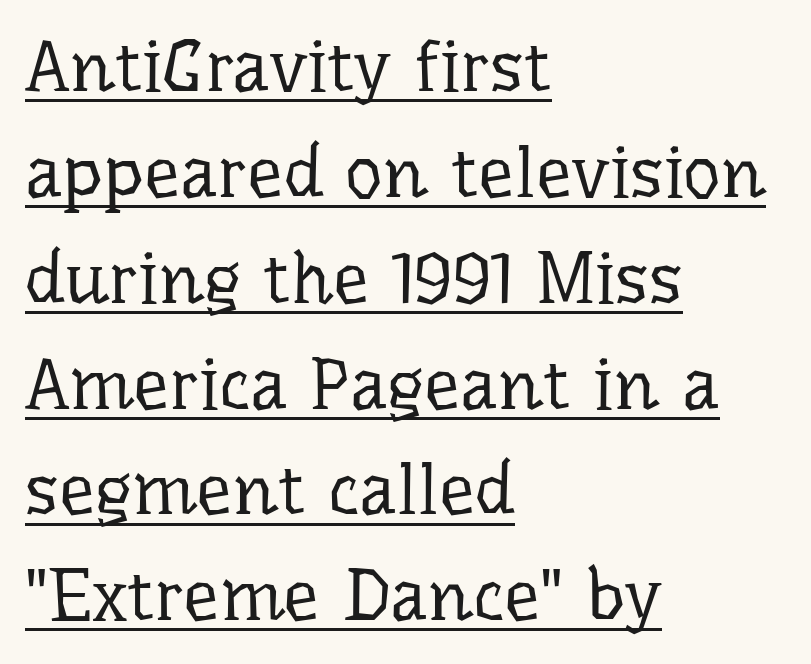
Each letter's strokes conclude with small projecting serifs. These lines sit exactly where default settings would place them. Each letter keeps its own natural width here, so spacing adapts to shape. A typesetter would mark this as roman, not italic.
